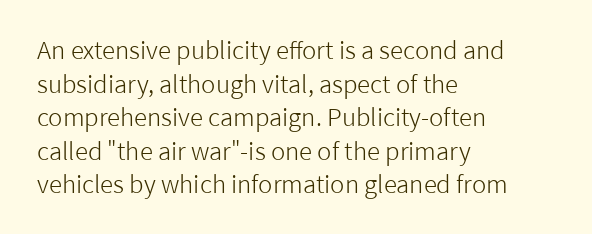
Does the copy run flush right? No — it runs flush left. Does extra space separate the letters? No, they use regular spacing. The letters look calm and open, with moderate or lighter stems. Beneath every word, the page is bare. Normally led — the rows are evenly, conventionally spaced.
